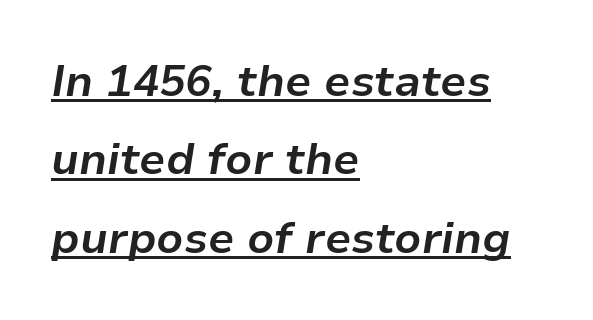
{"italic": "yes", "lean": "right", "slant_degrees": 9, "bold": "yes", "weight": "bold", "width": "normal", "stroke_contrast": "low", "x_height": "medium", "monospaced": "no", "underline": "yes", "align": "left", "line_spacing_ratio": 1.78, "letter_spacing": "normal", "letter_spacing_em": 0.0, "glyph_px": 44}
